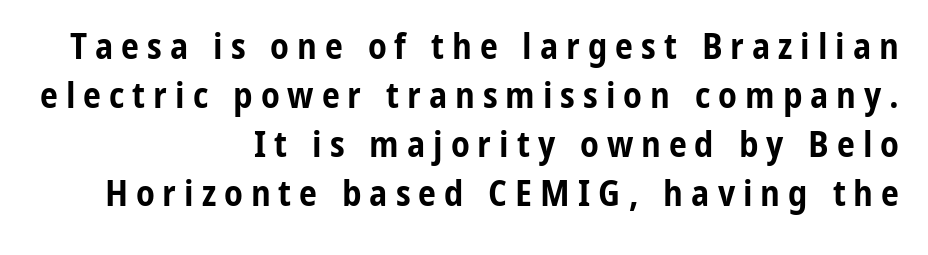
Q: Is the text bold? A: Yes.
Q: Is the text italic (slanted)? A: No, it is upright.
Q: Is the typeface a serif or a sans-serif typeface? A: Sans-serif.
Q: Is the text underlined? A: No.
Q: How is the paragraph aligned? A: Right-aligned.
Q: Is the spacing between letters normal or unusually wide? A: Unusually wide.
Q: Is the spacing between lines tight, normal or loose? A: Normal.
Q: Width (condensed, normal, or wide)? A: Condensed.
Q: Stroke contrast? A: Low.
Q: x-height? A: Medium.
Q: Monospaced? A: No.
